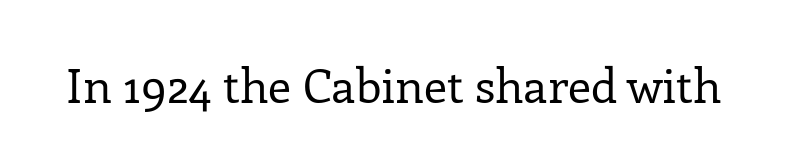
{"serif": "yes", "italic": "no", "bold": "no", "weight": "regular", "width": "normal", "stroke_contrast": "low", "x_height": "medium", "monospaced": "no", "underline": "no", "letter_spacing": "normal", "letter_spacing_em": 0.0, "glyph_px": 47}
